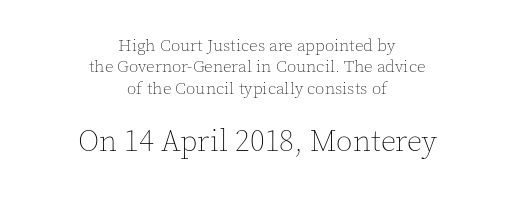
Any mark beneath the type? The region is blank. Ascenders rise straight up at ninety degrees. The space between consecutive lines is moderate. Proportional: the letters do not fall into vertical columns.
